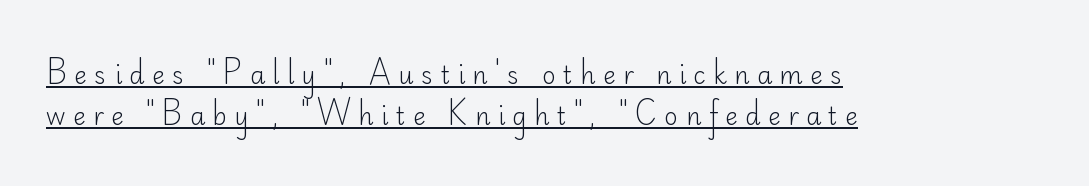
{"italic": "no", "bold": "no", "underline": "yes", "align": "left", "line_spacing": "normal", "line_spacing_ratio": 1.69, "letter_spacing": "wide", "letter_spacing_em": 0.31, "glyph_px": 24}
